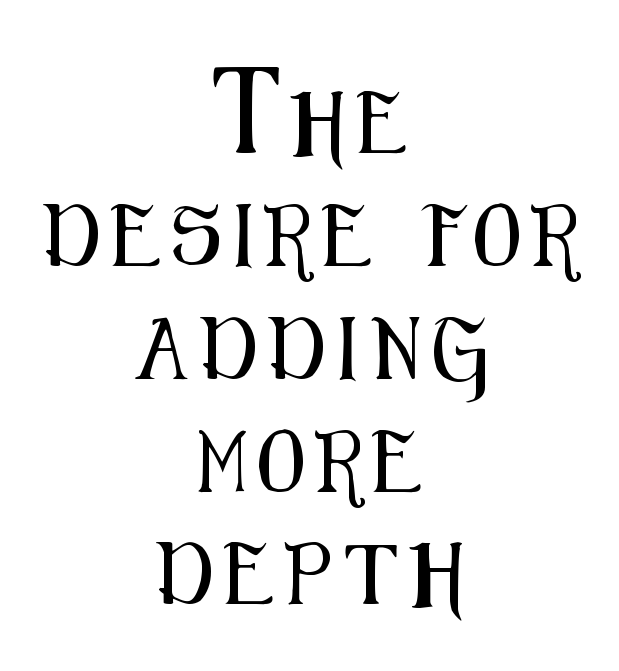
Do the letters lean? They stand straight. Underlining? Definitely not there. Typeset on center — no edge is straight. Spacing verdict: proportional, widths tailored to each character. In terms of letterspacing, this is a distinctly airy, spread setting.
